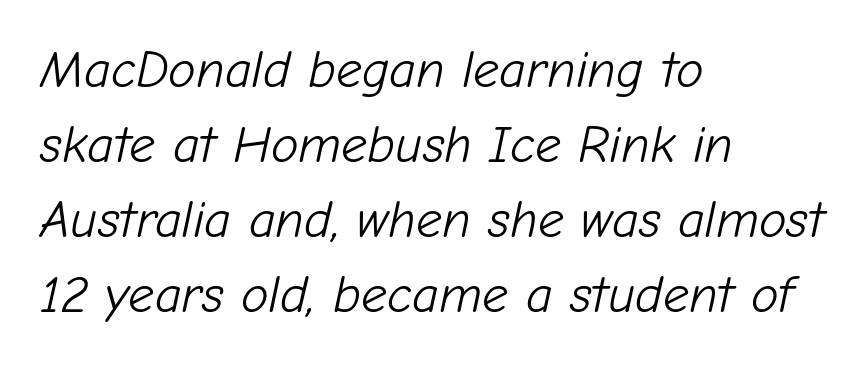
Bare-footed words on every line. Tracking here is standard; glyphs follow each other at the usual distance. Compared with ordinary roman type, these characters are visibly tilted. Line spacing here is normal. A quiet, ordinary-to-light weight characterises the typeface. One-word summary of the alignment: left.
